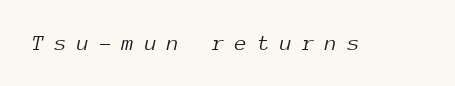
{"italic": "yes", "lean": "right", "slant_degrees": 12, "bold": "no", "underline": "no", "letter_spacing": "wide", "letter_spacing_em": 0.48, "glyph_px": 22}
